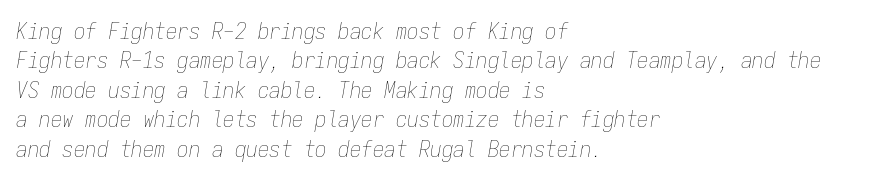
The image shows 23 px text type, italic (leaning right); set left-aligned, normal line spacing (1.28x), normal letter spacing, not underlined.
